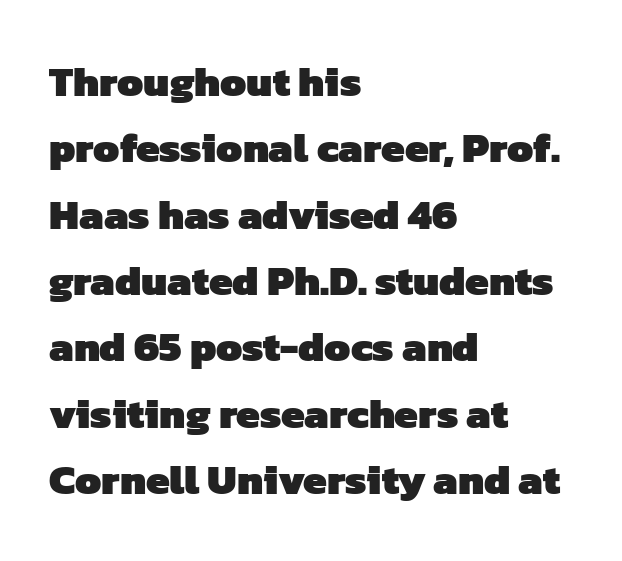
Q: Is the text bold? A: Yes.
Q: Is the typeface a serif or a sans-serif typeface? A: Sans-serif.
Q: Is the text underlined? A: No.
Q: How is the paragraph aligned? A: Left-aligned.
Q: Is the spacing between letters normal or unusually wide? A: Normal.
Q: Is the spacing between lines tight, normal or loose? A: Normal.
Q: Width (condensed, normal, or wide)? A: Normal.
Q: Stroke contrast? A: Low.
Q: x-height? A: Medium.
Q: Monospaced? A: No.
